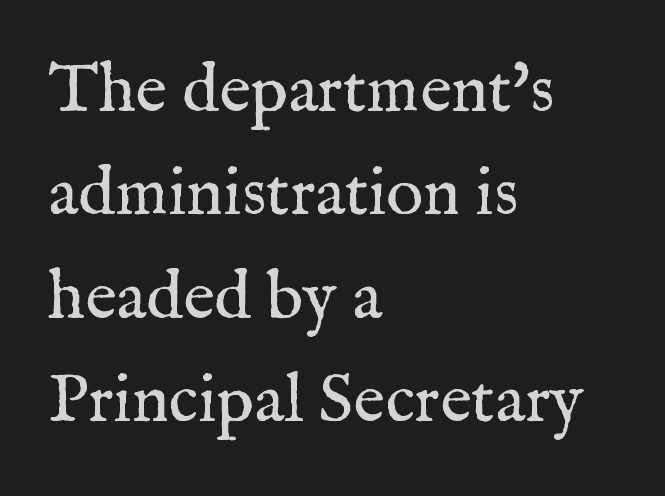
Q: Is the text bold? A: No.
Q: Is the text italic (slanted)? A: No, it is upright.
Q: Is the typeface a serif or a sans-serif typeface? A: Serif.
Q: Is the text underlined? A: No.
Q: How is the paragraph aligned? A: Left-aligned.
Q: Is the spacing between letters normal or unusually wide? A: Normal.
Q: Is the spacing between lines tight, normal or loose? A: Normal.
Q: Width (condensed, normal, or wide)? A: Normal.
Q: Stroke contrast? A: Medium.
Q: x-height? A: Medium.
Q: Monospaced? A: No.
